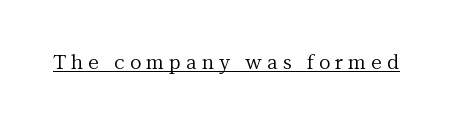
{"italic": "no", "bold": "no", "underline": "yes", "letter_spacing": "wide", "letter_spacing_em": 0.25, "glyph_px": 20}
